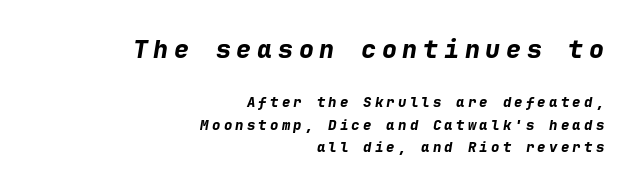
The image shows 25 px bold type, italic (leaning right); set right-aligned, normal line spacing (1.61x), unusually wide letter spacing (+0.23 em), not underlined; the first (top) block is 1.79x larger.
